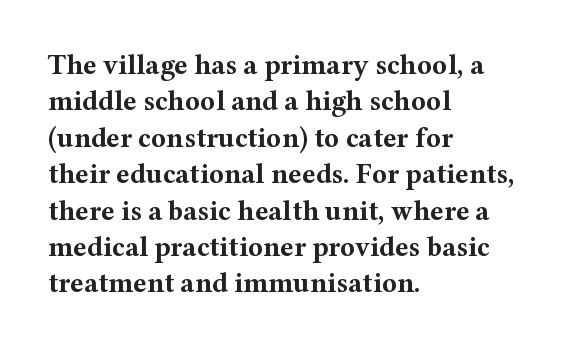
Q: Is the text bold? A: Yes.
Q: Is the text italic (slanted)? A: No, it is upright.
Q: Is the typeface a serif or a sans-serif typeface? A: Serif.
Q: Is the text underlined? A: No.
Q: How is the paragraph aligned? A: Left-aligned.
Q: Is the spacing between letters normal or unusually wide? A: Normal.
Q: Is the spacing between lines tight, normal or loose? A: Normal.
Q: Width (condensed, normal, or wide)? A: Wide.
Q: Stroke contrast? A: Medium.
Q: x-height? A: Medium.
Q: Monospaced? A: No.
